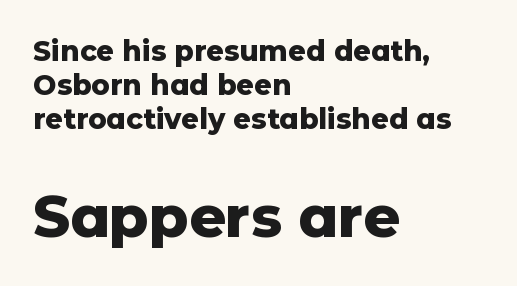
Q: Is the text bold? A: Yes.
Q: Is the text italic (slanted)? A: No, it is upright.
Q: Is the typeface a serif or a sans-serif typeface? A: Sans-serif.
Q: Is the text underlined? A: No.
Q: How is the paragraph aligned? A: Left-aligned.
Q: Is the spacing between letters normal or unusually wide? A: Normal.
Q: Which block of text is set in a larger size, the first (top) or the second (bottom)? A: The second (bottom) one.
Q: Width (condensed, normal, or wide)? A: Normal.
Q: Stroke contrast? A: Low.
Q: x-height? A: Medium.
Q: Monospaced? A: No.
